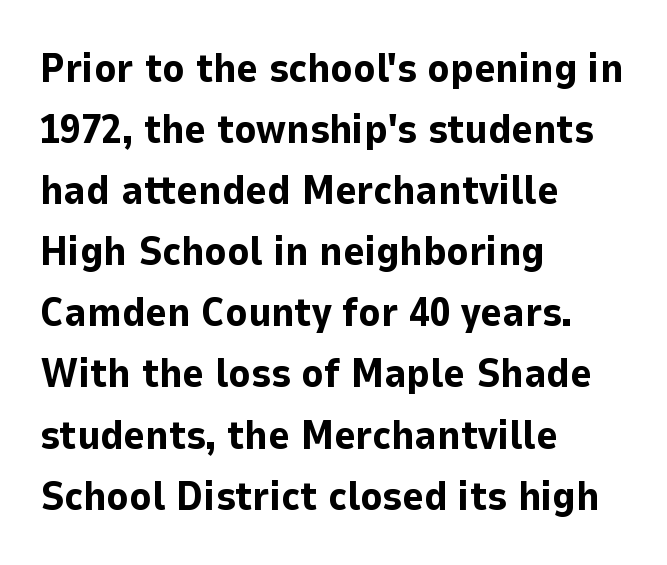
Q: Is the text bold? A: Yes.
Q: Is the text italic (slanted)? A: No, it is upright.
Q: Is the typeface a serif or a sans-serif typeface? A: Sans-serif.
Q: Is the text underlined? A: No.
Q: How is the paragraph aligned? A: Left-aligned.
Q: Is the spacing between letters normal or unusually wide? A: Normal.
Q: Is the spacing between lines tight, normal or loose? A: Normal.
Q: Width (condensed, normal, or wide)? A: Normal.
Q: Stroke contrast? A: Low.
Q: x-height? A: Medium.
Q: Monospaced? A: No.
